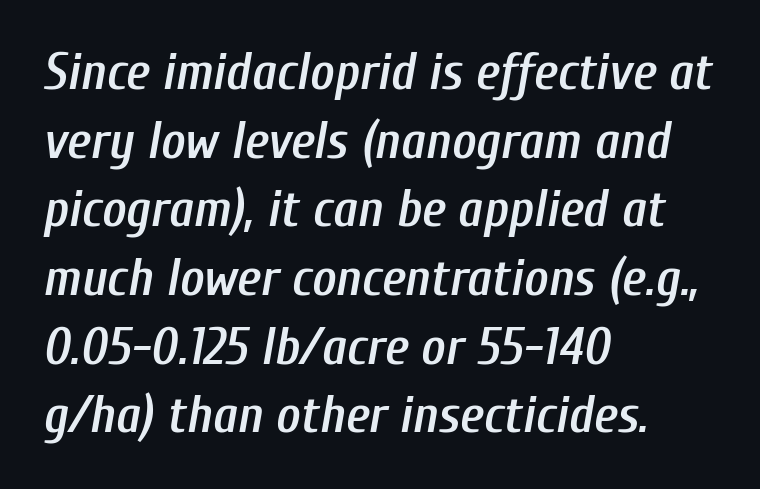
{"italic": "yes", "lean": "right", "slant_degrees": 10, "bold": "semi", "weight": "semibold", "width": "condensed", "stroke_contrast": "low", "x_height": "medium", "monospaced": "no", "underline": "no", "align": "left", "line_spacing": "normal", "line_spacing_ratio": 1.32, "letter_spacing": "normal", "letter_spacing_em": 0.0, "glyph_px": 52}
